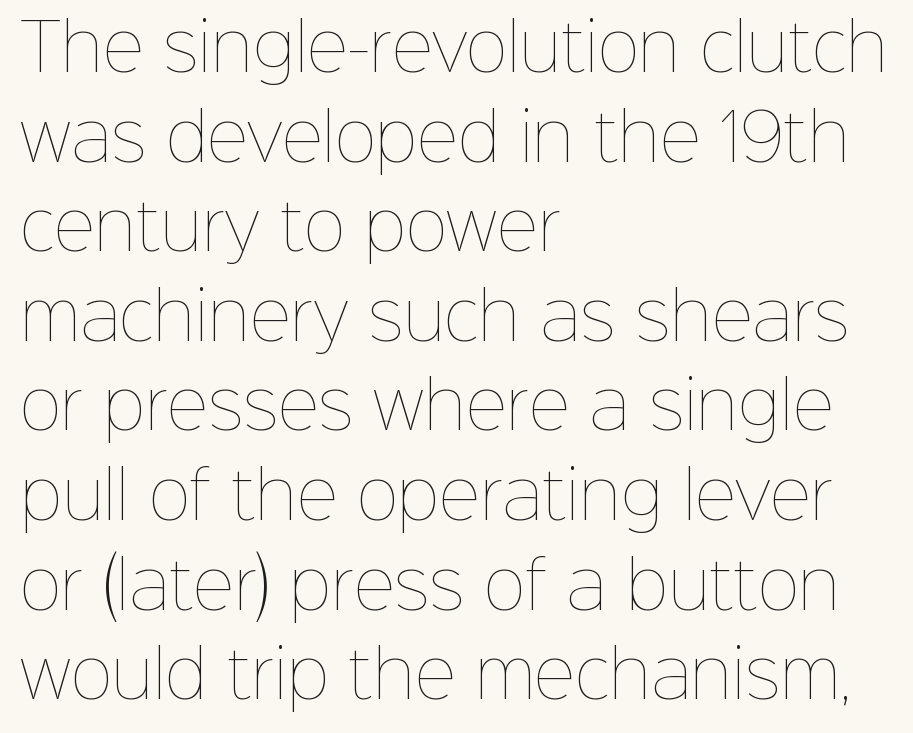
No extra ink here — the face is not bold. Rows of type keep a routine distance in the vertical direction. Where is the straight margin? On the left. Nothing unusual about the tracking: characters are spaced as the font intends. Character widths vary here, with narrow letters taking less room than wide ones. A bare baseline throughout the passage.
